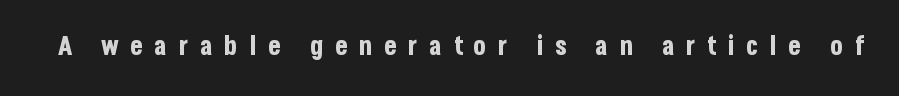
{"italic": "no", "bold": "yes", "underline": "no", "letter_spacing": "wide", "letter_spacing_em": 0.44, "glyph_px": 26}
